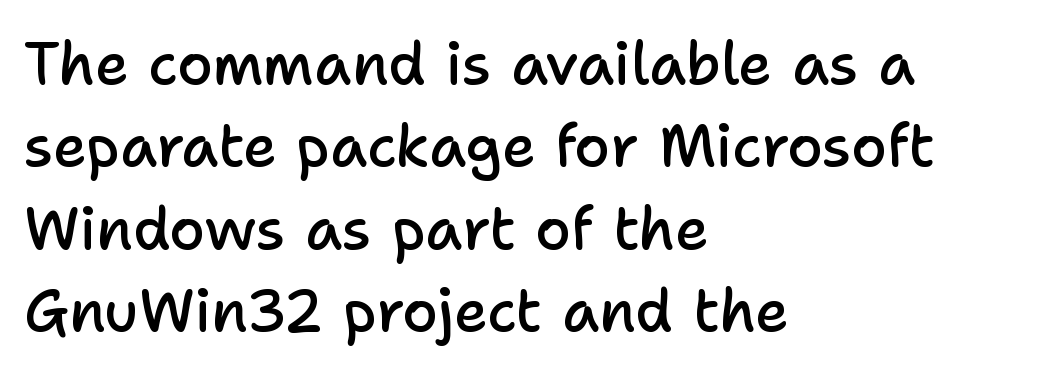
The image shows 58 px semibold sans-serif type, upright; set left-aligned, normal line spacing (1.42x), normal letter spacing, not underlined; low stroke contrast and a medium x-height.
